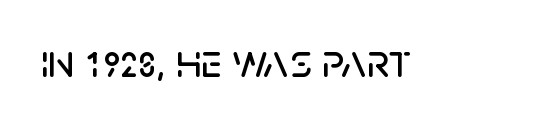
The gap between lines stays unmarked. Font category for this specimen: sans-serif. Nope, not italic — everything's standing straight. A typesetter would call this zero additional tracking. Think of a printed novel: that variable character pitch is what you see here.
